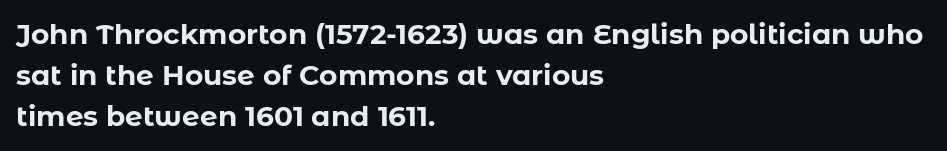
{"serif": "no", "italic": "no", "bold": "yes", "weight": "bold", "width": "normal", "stroke_contrast": "low", "x_height": "medium", "monospaced": "no", "underline": "no", "align": "left", "line_spacing": "normal", "line_spacing_ratio": 1.47, "letter_spacing": "normal", "letter_spacing_em": 0.0, "glyph_px": 28}
